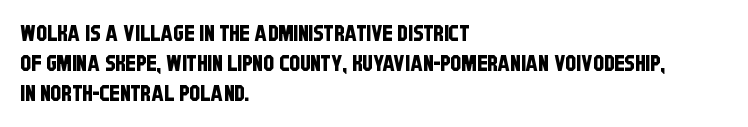
Q: Is the text underlined? A: No.
Q: How is the paragraph aligned? A: Left-aligned.
Q: Is the spacing between letters normal or unusually wide? A: Normal.
Q: Is the spacing between lines tight, normal or loose? A: Normal.
